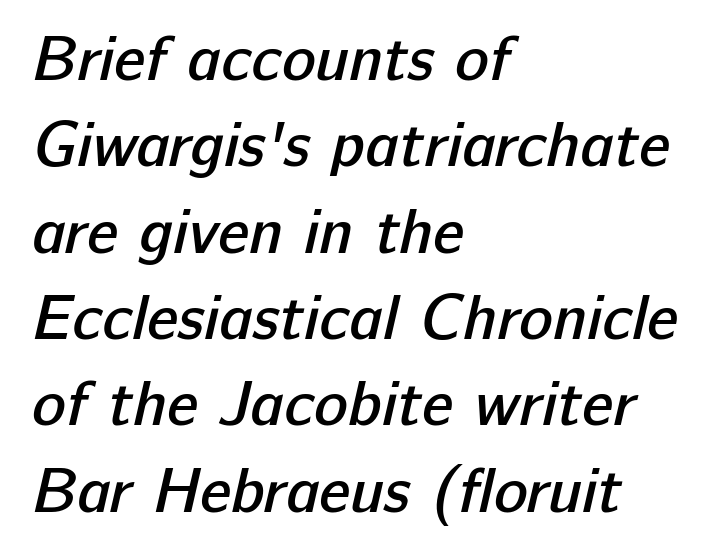
{"serif": "no", "bold": "semi", "weight": "semibold", "width": "normal", "stroke_contrast": "low", "x_height": "medium", "monospaced": "no", "underline": "no", "align": "left", "line_spacing": "normal", "line_spacing_ratio": 1.37, "letter_spacing": "normal", "letter_spacing_em": 0.0, "glyph_px": 63}
